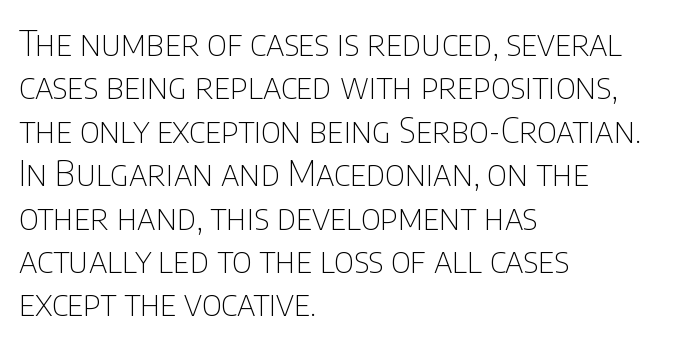
The image shows 35 px thin, condensed sans-serif type, upright; set left-aligned, line spacing 1.24x, normal letter spacing, not underlined; low stroke contrast and a large x-height.
